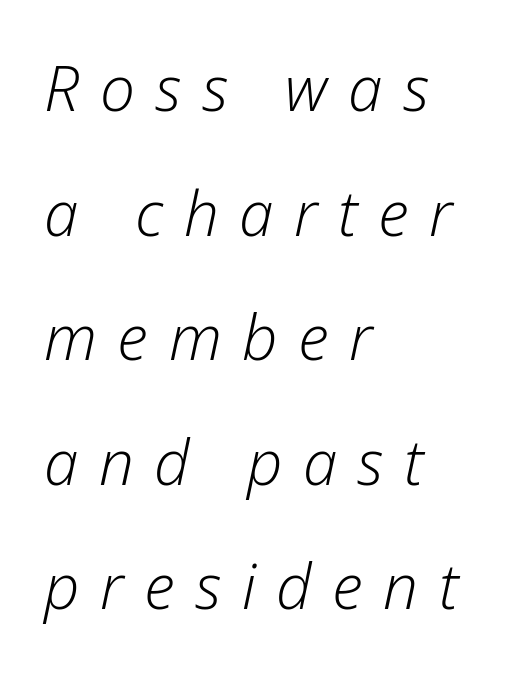
{"italic": "yes", "lean": "right", "slant_degrees": 12, "bold": "no", "weight": "light", "width": "normal", "stroke_contrast": "low", "x_height": "medium", "monospaced": "no", "underline": "no", "align": "left", "line_spacing": "loose", "line_spacing_ratio": 2.01, "letter_spacing": "wide", "letter_spacing_em": 0.33, "glyph_px": 62}
